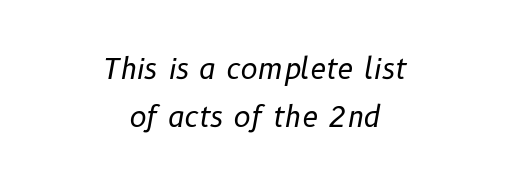
The image shows 29 px regular-weight type, italic (leaning right); set centered, normal line spacing (1.65x), normal letter spacing, not underlined; low stroke contrast and a medium x-height.
